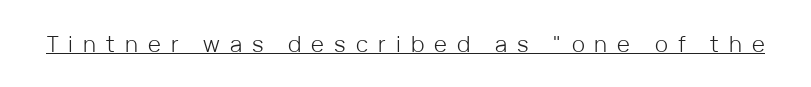
{"italic": "no", "bold": "no", "underline": "yes", "letter_spacing": "wide", "letter_spacing_em": 0.46, "glyph_px": 22}
